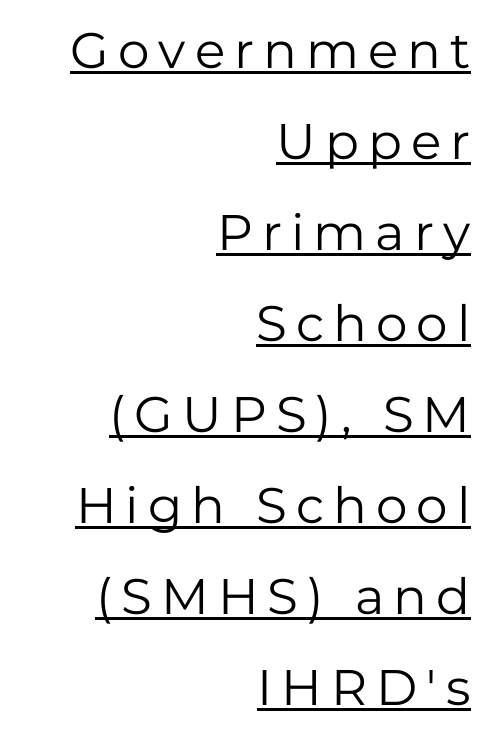
Q: Is the text bold? A: No.
Q: Is the text italic (slanted)? A: No, it is upright.
Q: Is the typeface a serif or a sans-serif typeface? A: Sans-serif.
Q: Is the text underlined? A: Yes.
Q: How is the paragraph aligned? A: Right-aligned.
Q: Width (condensed, normal, or wide)? A: Normal.
Q: Stroke contrast? A: Low.
Q: x-height? A: Medium.
Q: Monospaced? A: No.
